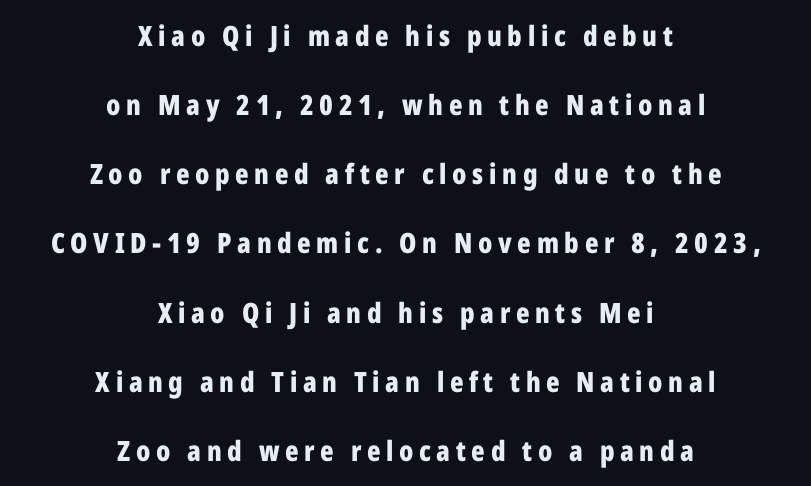
The baseline area is clear. Horizontal alignment here is central, giving a formal, balanced look. Heavy, bold letterforms. This sample uses expanded letter spacing, leaving extra air between glyphs. Every stem runs plumb, perpendicular to the baseline. Is this a sans? Yes — the strokes have no serifs.
